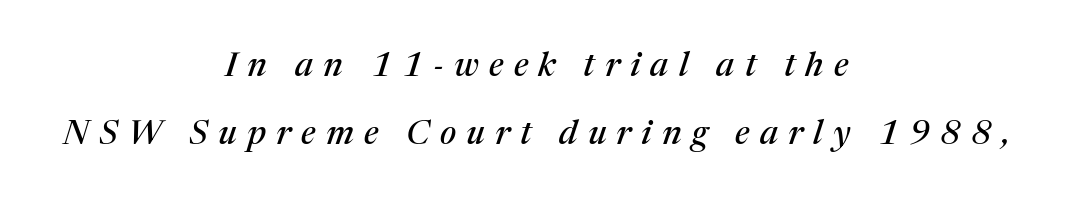
The space beneath each line is pristine and unruled. Each letter keeps its own natural width here, so spacing adapts to shape. The font family rendered here belongs to the serif group. Spacing between characters has been opened up far beyond the box default. Vertically, the passage feels expansive, rows floating well apart. These lines are centered, leaving both edges ragged.
